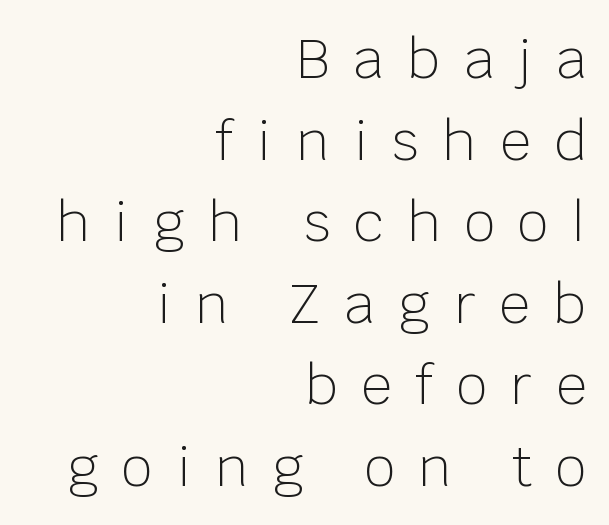
Q: Is the text bold? A: No.
Q: Is the text italic (slanted)? A: No, it is upright.
Q: Is the typeface a serif or a sans-serif typeface? A: Sans-serif.
Q: Is the text underlined? A: No.
Q: How is the paragraph aligned? A: Right-aligned.
Q: Is the spacing between letters normal or unusually wide? A: Unusually wide.
Q: Is the spacing between lines tight, normal or loose? A: Normal.
Q: Width (condensed, normal, or wide)? A: Normal.
Q: Stroke contrast? A: Low.
Q: x-height? A: Large.
Q: Monospaced? A: No.
